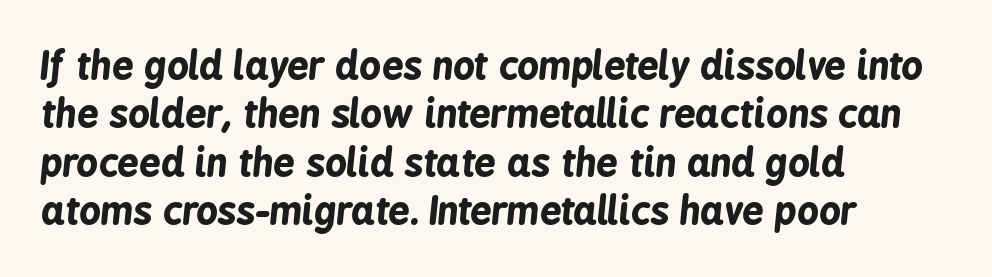
Designer's note — italics engaged. Students, note that the glyphs here touch the page at normal intervals. Each row of text sits above clean, open space. Thick stems and heavy bowls — unmistakably bold.
